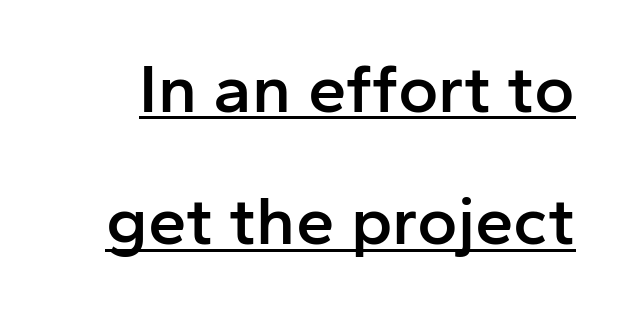
Are there feet on the stems? There aren't — it's a sans. Emphasis is given by a line drawn under the lettering. Proportional: the letters do not fall into vertical columns. What stands out about the letter spacing? Nothing — it is the standard amount.
